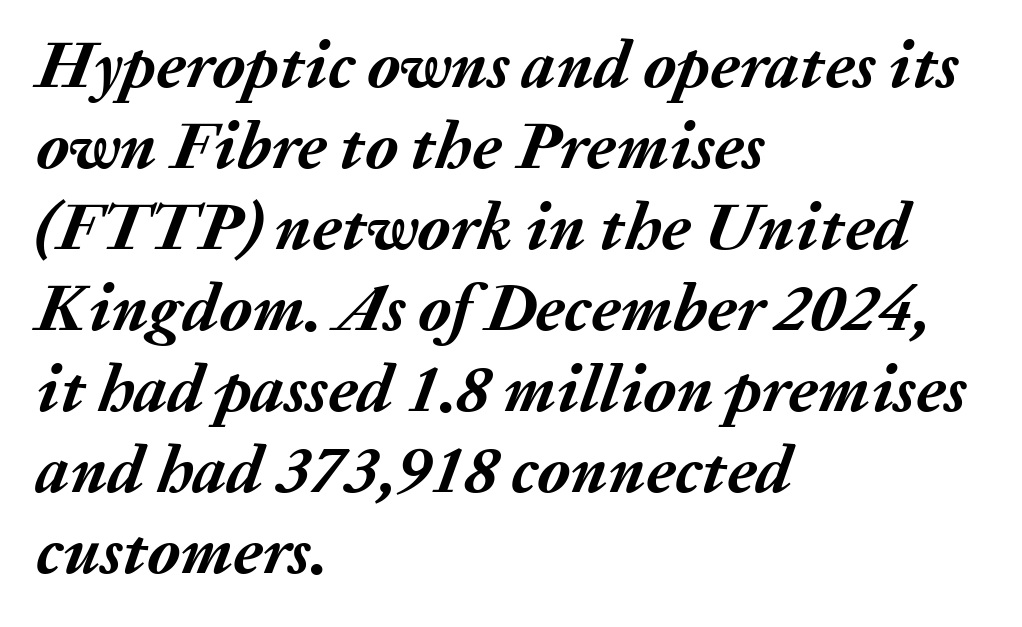
The image shows 67 px semibold type, italic (leaning right); set left-aligned, line spacing 1.21x, normal letter spacing, not underlined; medium stroke contrast and a medium x-height.
